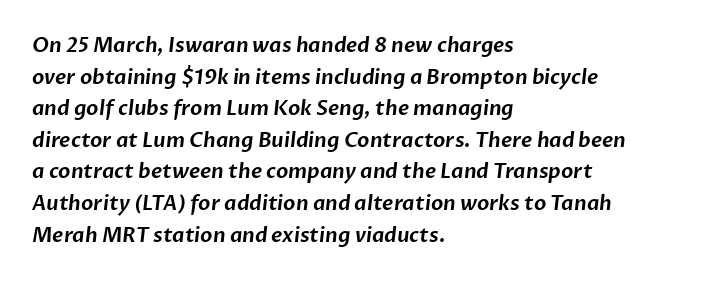
{"underline": "no", "align": "left", "line_spacing": "normal", "line_spacing_ratio": 1.58, "letter_spacing": "normal", "letter_spacing_em": 0.0, "glyph_px": 20}
